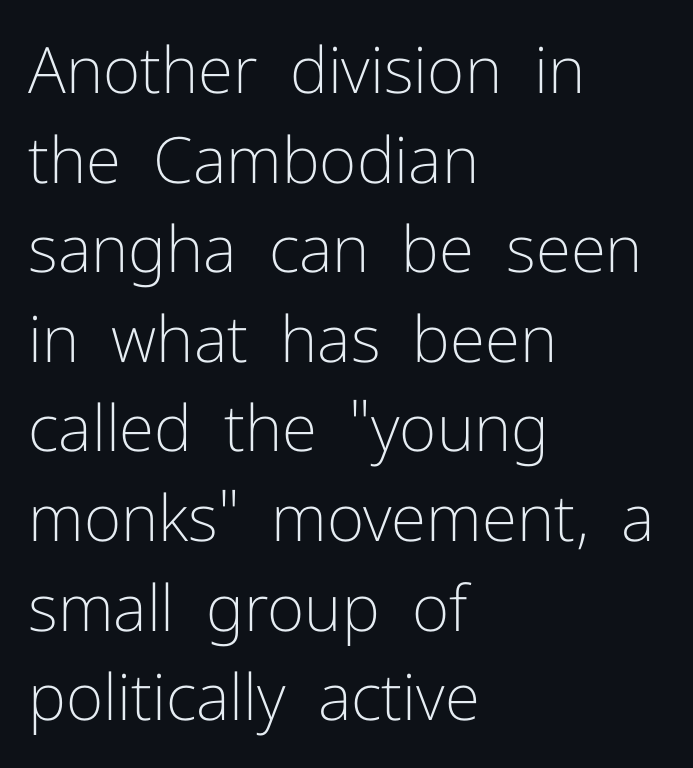
{"serif": "no", "italic": "no", "bold": "no", "weight": "light", "width": "normal", "stroke_contrast": "low", "x_height": "medium", "monospaced": "no", "underline": "no", "align": "left", "line_spacing": "normal", "line_spacing_ratio": 1.4, "letter_spacing": "normal", "letter_spacing_em": 0.0, "glyph_px": 64}
